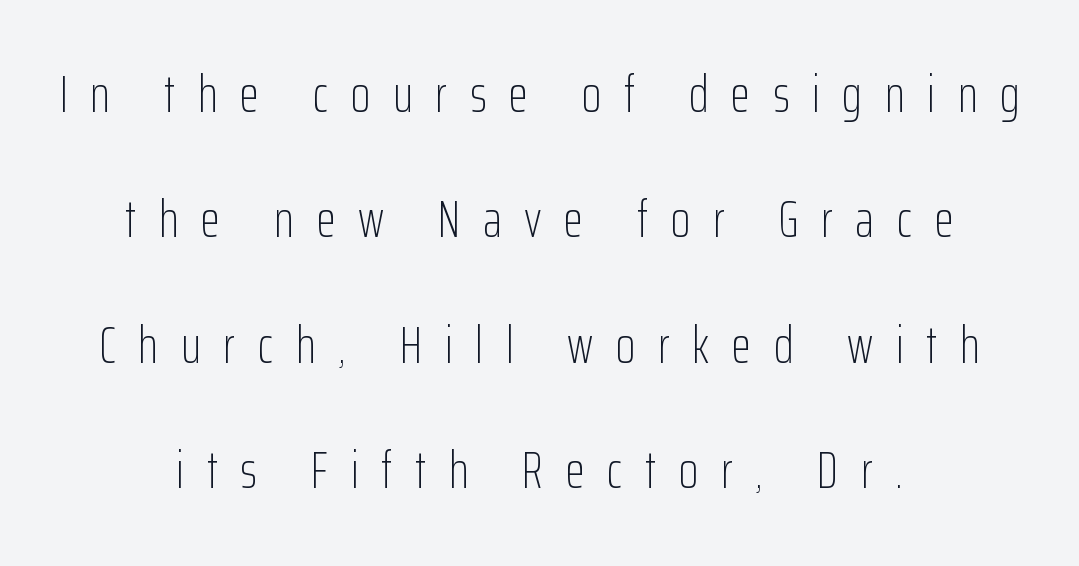
{"serif": "no", "italic": "no", "bold": "no", "weight": "light", "width": "condensed", "stroke_contrast": "low", "x_height": "medium", "monospaced": "no", "underline": "no", "align": "center", "line_spacing": "loose", "line_spacing_ratio": 2.46, "letter_spacing": "wide", "letter_spacing_em": 0.44, "glyph_px": 51}
